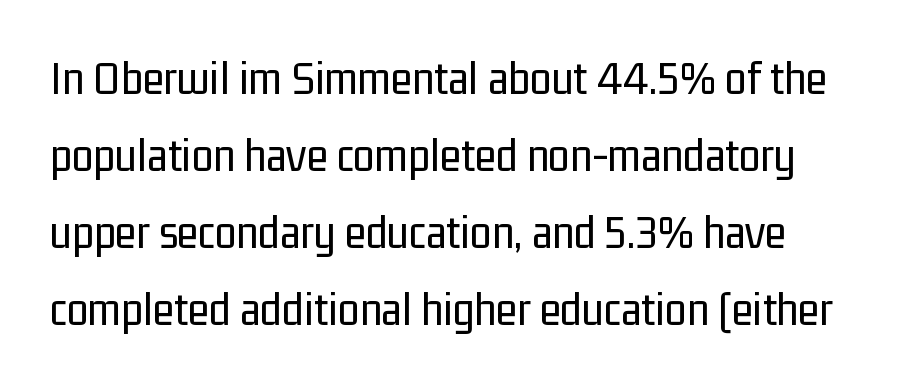
The image shows 49 px regular-weight, condensed sans-serif type, upright; set normal line spacing (1.57x), normal letter spacing, not underlined; low stroke contrast and a medium x-height.
